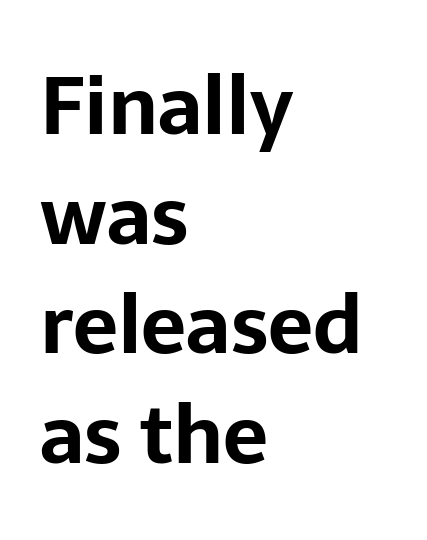
{"serif": "no", "italic": "no", "bold": "yes", "weight": "bold", "width": "normal", "stroke_contrast": "low", "x_height": "medium", "monospaced": "no", "underline": "no", "align": "left", "line_spacing": "normal", "line_spacing_ratio": 1.37, "letter_spacing": "normal", "letter_spacing_em": 0.0, "glyph_px": 80}
